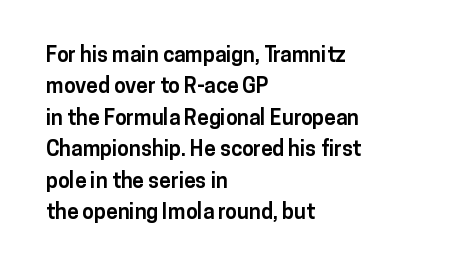
Q: Is the text bold? A: Yes.
Q: Is the text italic (slanted)? A: No, it is upright.
Q: Is the text underlined? A: No.
Q: How is the paragraph aligned? A: Left-aligned.
Q: Is the spacing between letters normal or unusually wide? A: Normal.
Q: Is the spacing between lines tight, normal or loose? A: Normal.
